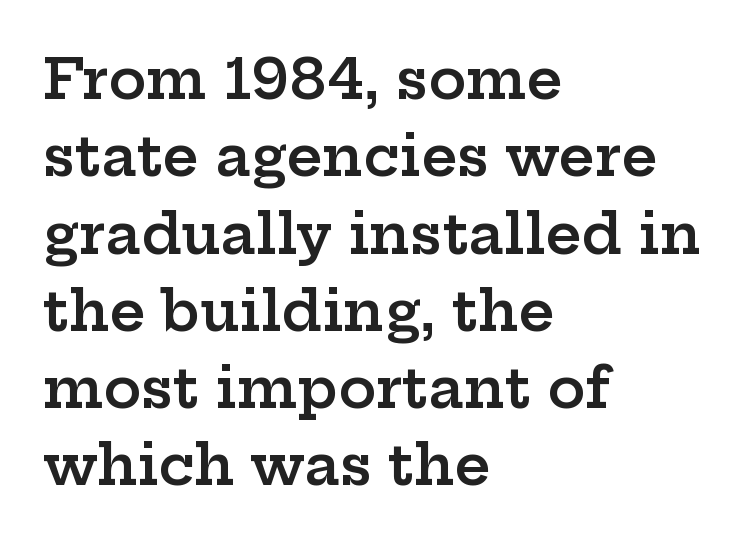
{"serif": "yes", "italic": "no", "bold": "semi", "weight": "semibold", "width": "wide", "stroke_contrast": "low", "x_height": "medium", "monospaced": "no", "underline": "no", "align": "left", "line_spacing": "normal", "line_spacing_ratio": 1.38, "letter_spacing": "normal", "letter_spacing_em": 0.0, "glyph_px": 56}
